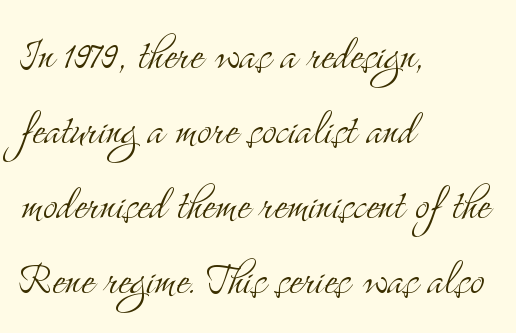
Q: Is the text bold? A: No.
Q: Is the text italic (slanted)? A: Yes.
Q: Is the typeface a serif or a sans-serif typeface? A: Serif.
Q: Is the text underlined? A: No.
Q: How is the paragraph aligned? A: Left-aligned.
Q: Is the spacing between letters normal or unusually wide? A: Normal.
Q: Is the spacing between lines tight, normal or loose? A: Normal.
Q: Width (condensed, normal, or wide)? A: Condensed.
Q: Stroke contrast? A: Medium.
Q: x-height? A: Small.
Q: Monospaced? A: No.
